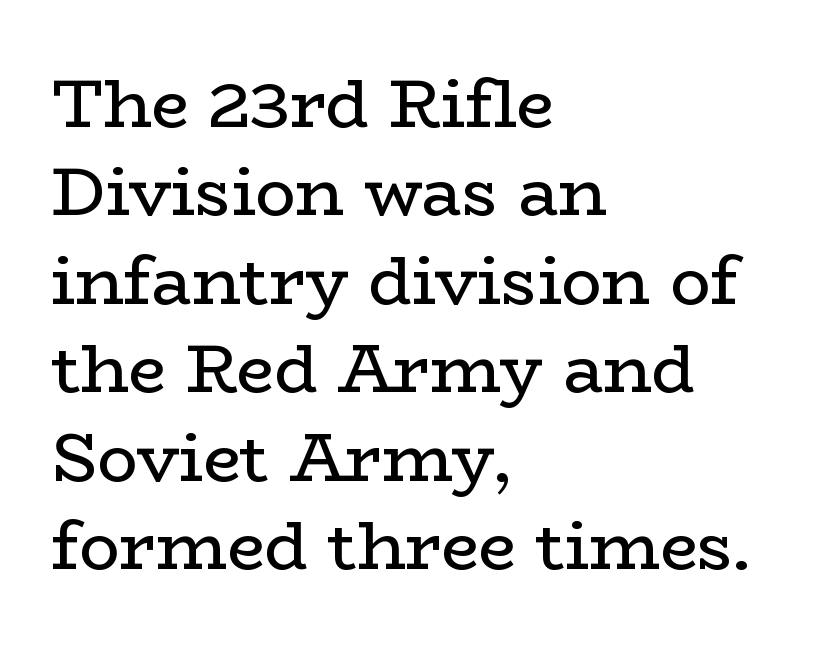
{"serif": "yes", "italic": "no", "bold": "no", "weight": "regular", "width": "wide", "stroke_contrast": "low", "x_height": "medium", "monospaced": "no", "underline": "no", "align": "left", "line_spacing": "normal", "line_spacing_ratio": 1.32, "letter_spacing": "normal", "letter_spacing_em": 0.0, "glyph_px": 67}
